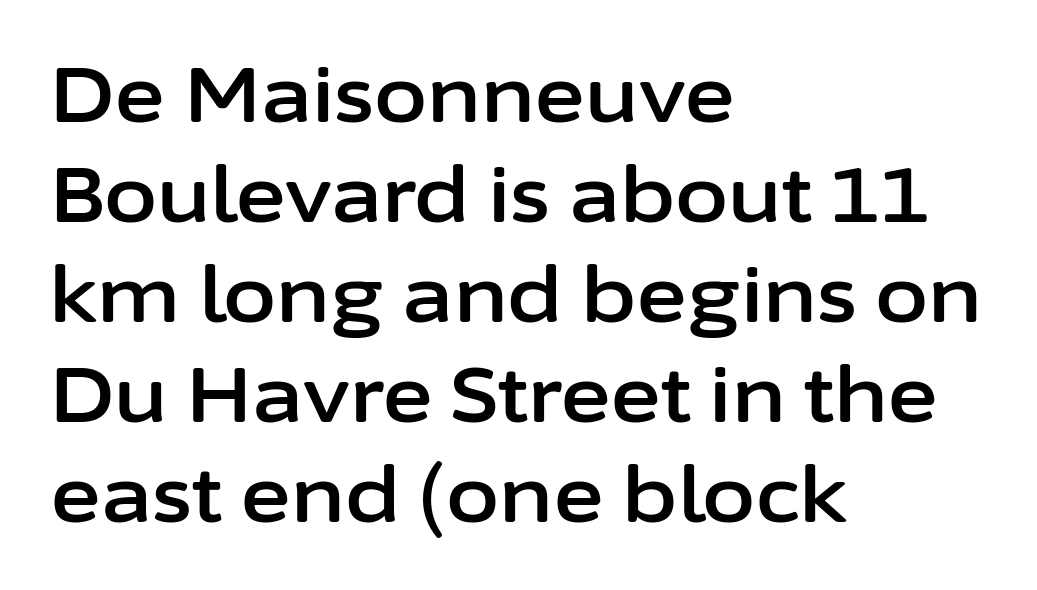
Q: Is the text italic (slanted)? A: No, it is upright.
Q: Is the typeface a serif or a sans-serif typeface? A: Sans-serif.
Q: Is the text underlined? A: No.
Q: How is the paragraph aligned? A: Left-aligned.
Q: Is the spacing between letters normal or unusually wide? A: Normal.
Q: Is the spacing between lines tight, normal or loose? A: Normal.
Q: Width (condensed, normal, or wide)? A: Normal.
Q: Stroke contrast? A: Low.
Q: x-height? A: Medium.
Q: Monospaced? A: No.
